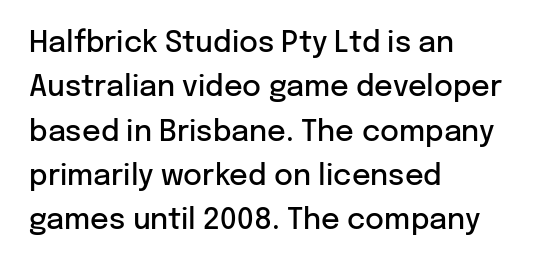
Q: Is the text bold? A: Semi-bold.
Q: Is the text italic (slanted)? A: No, it is upright.
Q: Is the typeface a serif or a sans-serif typeface? A: Sans-serif.
Q: Is the text underlined? A: No.
Q: How is the paragraph aligned? A: Left-aligned.
Q: Is the spacing between letters normal or unusually wide? A: Normal.
Q: Is the spacing between lines tight, normal or loose? A: Normal.
Q: Width (condensed, normal, or wide)? A: Normal.
Q: Stroke contrast? A: Low.
Q: x-height? A: Medium.
Q: Monospaced? A: No.
